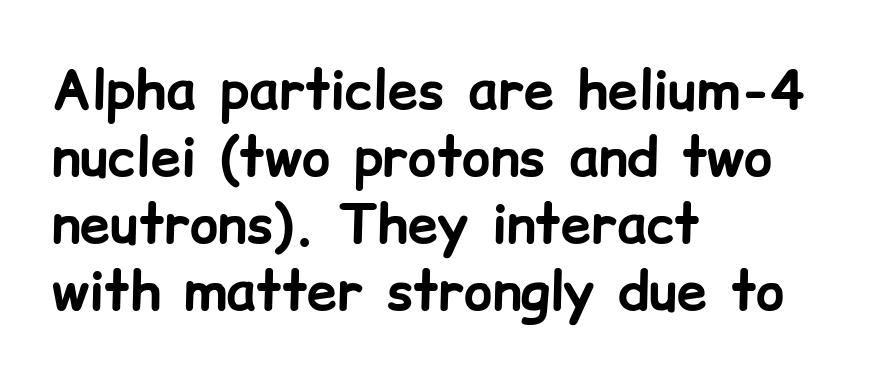
The image shows 54 px bold sans-serif type, upright; set left-aligned, line spacing 1.24x, normal letter spacing, not underlined; low stroke contrast and a medium x-height.
